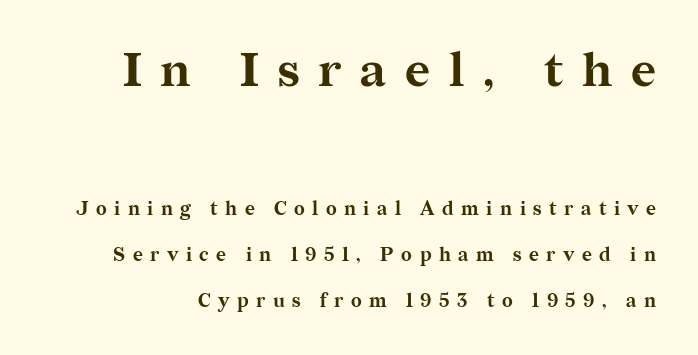
{"serif": "yes", "italic": "no", "bold": "yes", "weight": "bold", "width": "normal", "stroke_contrast": "medium", "x_height": "medium", "monospaced": "no", "underline": "no", "line_spacing": "loose", "line_spacing_ratio": 2.42, "letter_spacing": "wide", "letter_spacing_em": 0.39, "larger_block": "first", "size_ratio": 2.53, "glyph_px": 48}
